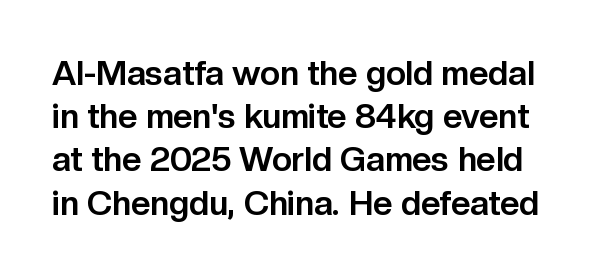
Q: Is the text bold? A: Yes.
Q: Is the text italic (slanted)? A: No, it is upright.
Q: Is the typeface a serif or a sans-serif typeface? A: Sans-serif.
Q: Is the text underlined? A: No.
Q: Is the spacing between letters normal or unusually wide? A: Normal.
Q: Is the spacing between lines tight, normal or loose? A: Normal.
Q: Width (condensed, normal, or wide)? A: Normal.
Q: Stroke contrast? A: Low.
Q: x-height? A: Medium.
Q: Monospaced? A: No.
